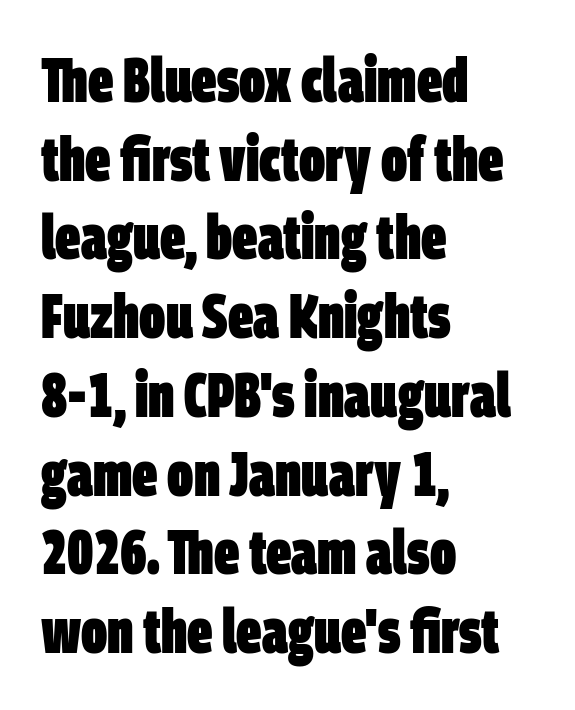
{"serif": "no", "bold": "yes", "weight": "heavy", "width": "condensed", "stroke_contrast": "low", "x_height": "large", "monospaced": "no", "underline": "no", "align": "left", "line_spacing": "normal", "line_spacing_ratio": 1.25, "letter_spacing": "normal", "letter_spacing_em": 0.0, "glyph_px": 63}
